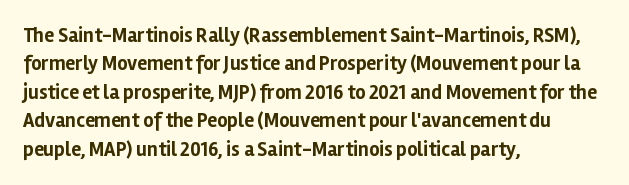
Q: Is the text bold? A: Yes.
Q: Is the text italic (slanted)? A: No, it is upright.
Q: Is the text underlined? A: No.
Q: How is the paragraph aligned? A: Left-aligned.
Q: Is the spacing between letters normal or unusually wide? A: Normal.
Q: Is the spacing between lines tight, normal or loose? A: Normal.
